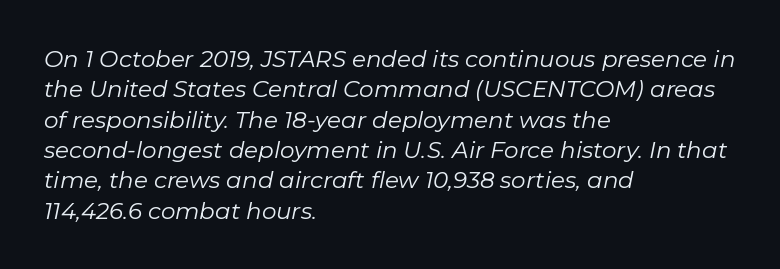
The typography opts for an oblique posture over an upright one. Characters follow at the spacing the type designer built in. This reads as an unemphasized weight, regular at the heaviest. Normally led — the rows are evenly, conventionally spaced. Letters rest on an invisible, unmarked baseline.
